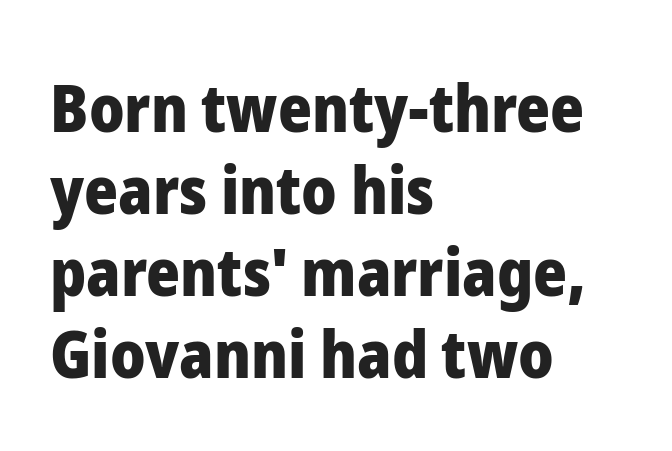
Q: Is the text bold? A: Yes.
Q: Is the text italic (slanted)? A: No, it is upright.
Q: Is the typeface a serif or a sans-serif typeface? A: Sans-serif.
Q: Is the text underlined? A: No.
Q: How is the paragraph aligned? A: Left-aligned.
Q: Is the spacing between letters normal or unusually wide? A: Normal.
Q: Is the spacing between lines tight, normal or loose? A: Normal.
Q: Width (condensed, normal, or wide)? A: Normal.
Q: Stroke contrast? A: Low.
Q: x-height? A: Medium.
Q: Monospaced? A: No.
